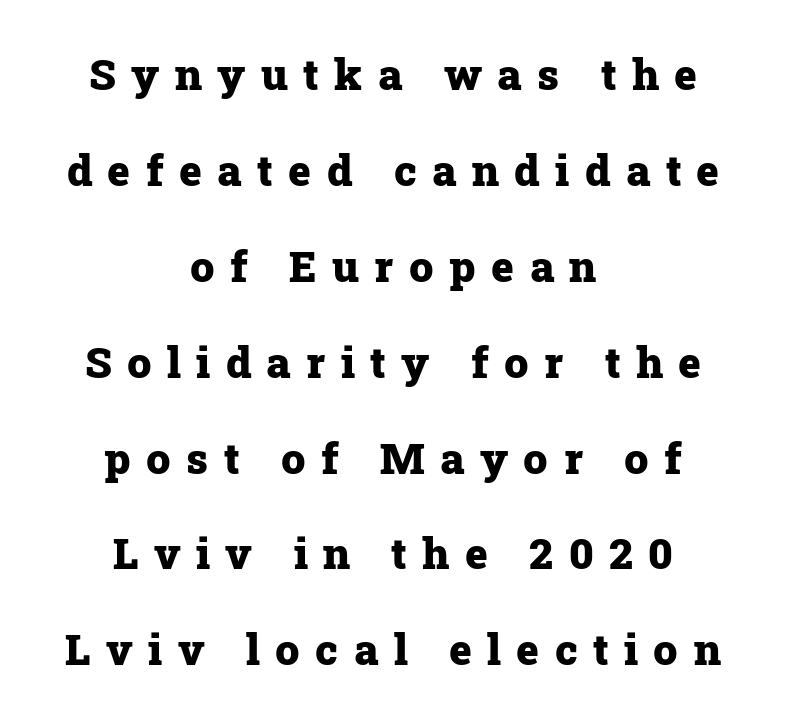
The image shows 43 px heavy serif type, upright; set centered, loose line spacing (2.23x), unusually wide letter spacing (+0.36 em), not underlined; low stroke contrast and a medium x-height.
